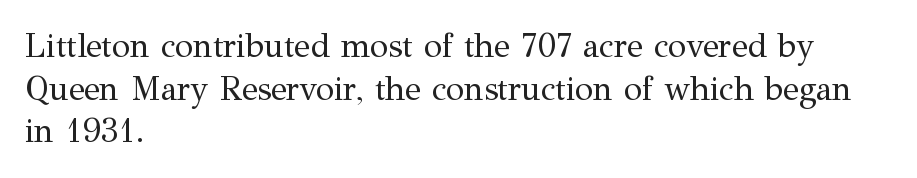
{"serif": "yes", "italic": "no", "bold": "no", "weight": "regular", "width": "normal", "stroke_contrast": "medium", "x_height": "medium", "monospaced": "no", "underline": "no", "align": "left", "line_spacing": "normal", "line_spacing_ratio": 1.29, "letter_spacing": "normal", "letter_spacing_em": 0.0, "glyph_px": 33}
